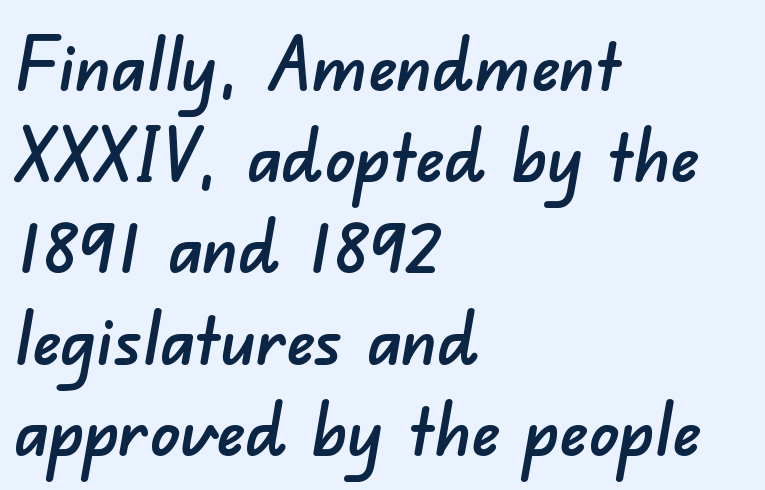
{"serif": "no", "width": "normal", "stroke_contrast": "low", "x_height": "small", "monospaced": "no", "underline": "no", "align": "left", "line_spacing": "normal", "line_spacing_ratio": 1.25, "letter_spacing": "normal", "letter_spacing_em": 0.0, "glyph_px": 73}
